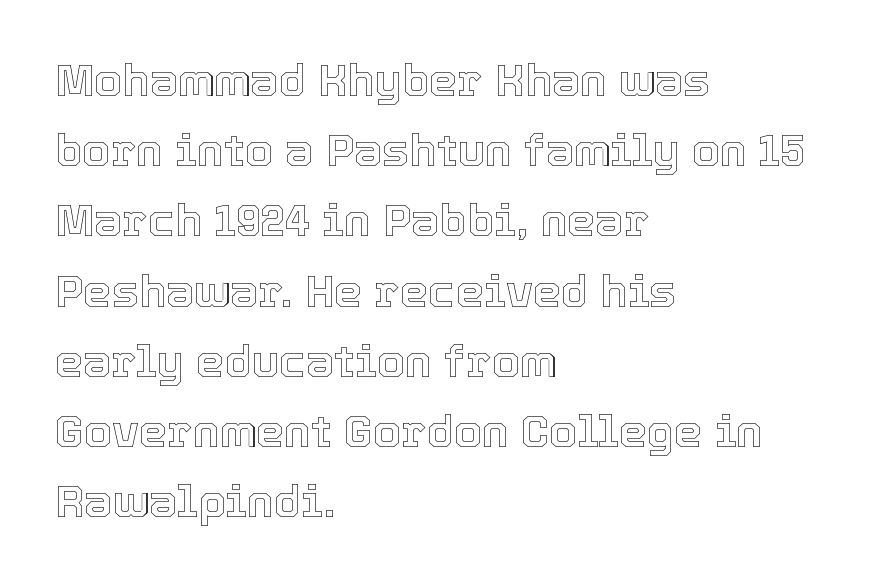
The image shows 45 px text type, upright; set left-aligned, normal line spacing (1.56x), normal letter spacing, not underlined; a medium x-height.
